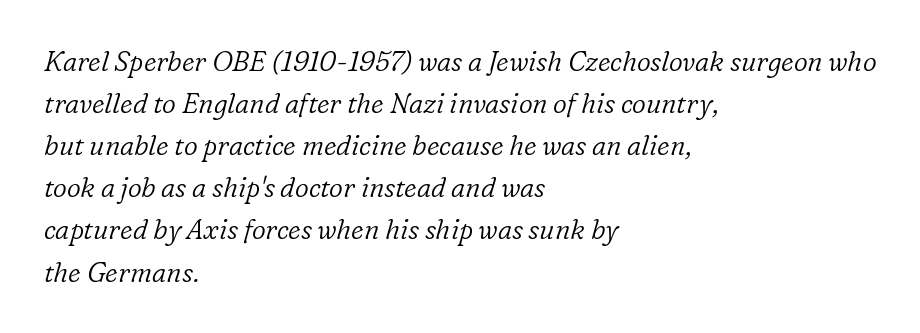
The image shows 27 px text type, italic (leaning right); set left-aligned, normal line spacing (1.56x), normal letter spacing, not underlined.
